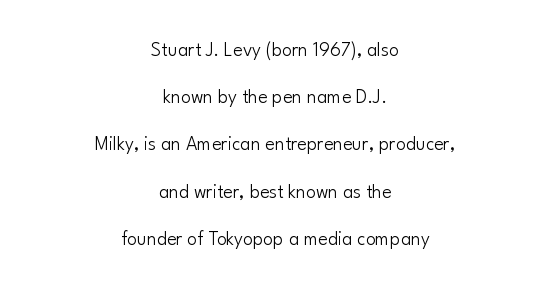
If you measured baseline to baseline, you'd find a long distance. Clear beneath every line of the passage. The letterforms sit shoulder to shoulder at normal distance. Ink coverage per letter is moderate at most.
